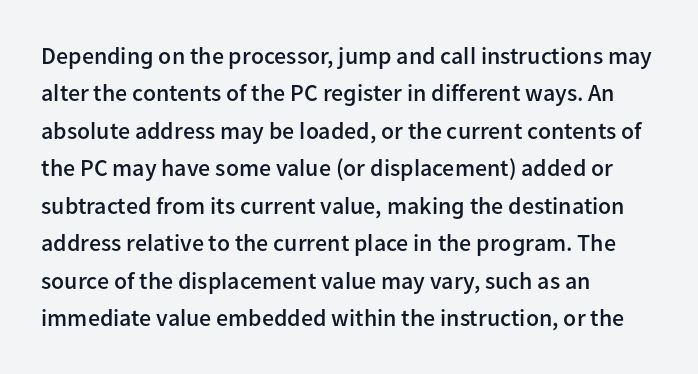
{"italic": "no", "bold": "semi", "underline": "no", "align": "left", "line_spacing": "normal", "line_spacing_ratio": 1.56, "letter_spacing": "normal", "letter_spacing_em": 0.0, "glyph_px": 24}
